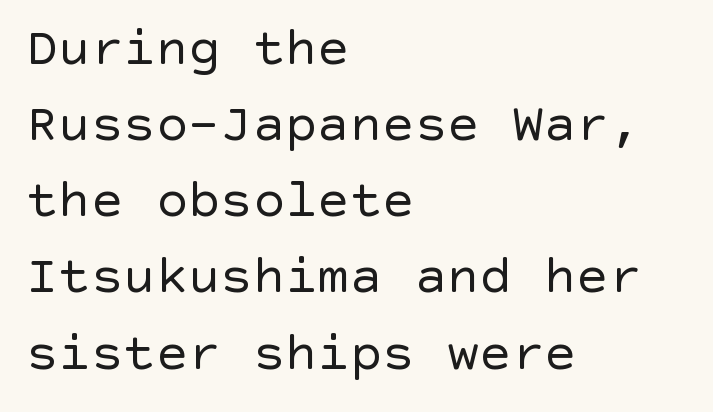
These lines sit exactly where default settings would place them. Honestly, there is no underline to notice here at all. Check where the strokes stop: nothing finishes them off — pure sans. Weight: in the light-to-regular range. Reading down the block, your eye returns to a fixed left position each line. In terms of letterspacing, this is plain default setting.
